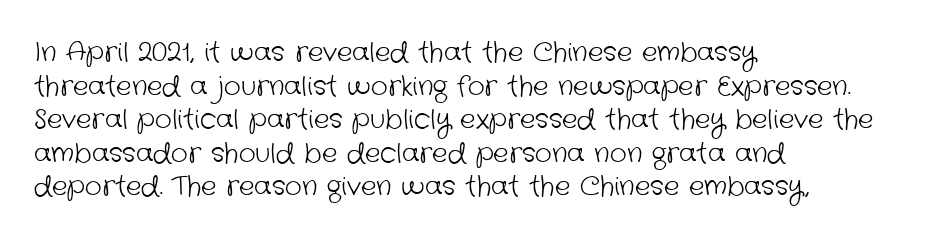
{"bold": "no", "underline": "no", "align": "left", "line_spacing": "normal", "line_spacing_ratio": 1.29, "letter_spacing": "normal", "letter_spacing_em": 0.0, "glyph_px": 26}
